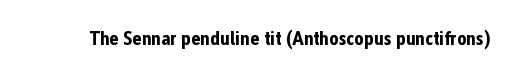
{"italic": "no", "bold": "yes", "underline": "no", "letter_spacing": "normal", "letter_spacing_em": 0.0, "glyph_px": 20}
